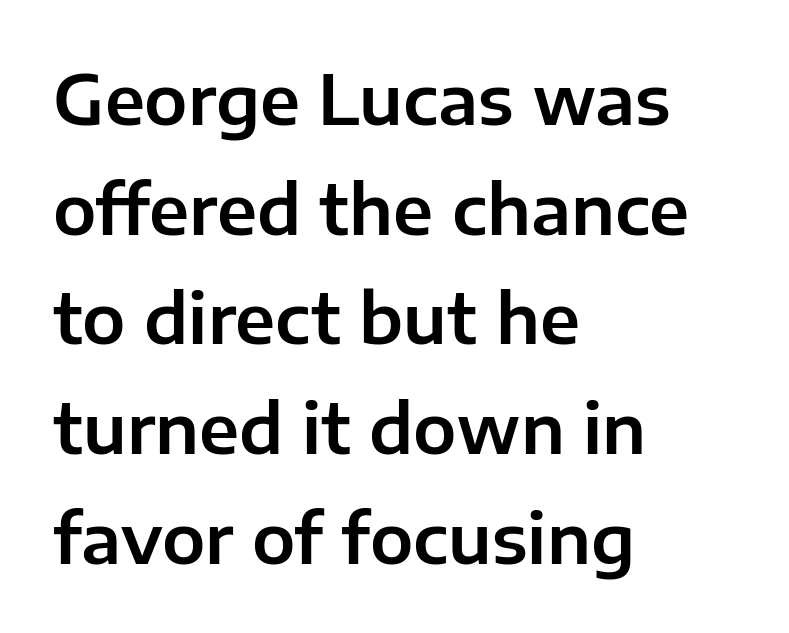
The image shows 69 px sans-serif type, upright; set left-aligned, normal line spacing (1.59x), normal letter spacing, not underlined; low stroke contrast and a medium x-height.
